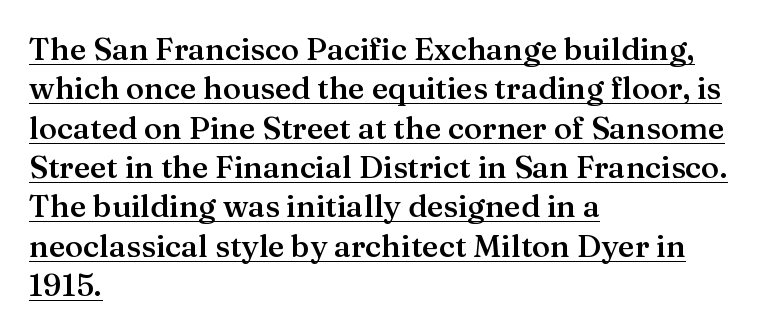
I'd call this a serif setting — the letters wear small feet. This sample has the flowing, uneven cadence of proportional lettering. Summary of weight: moderately heavy, a semibold. Notice how the passage keeps a crisp vertical edge on the left only. Tracking value appears to be zero — textbook default spacing.
